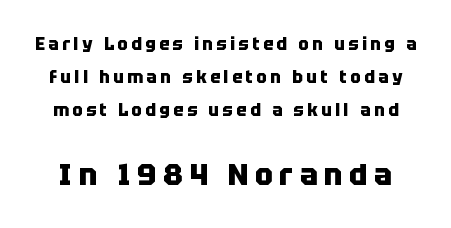
{"serif": "no", "italic": "no", "bold": "yes", "weight": "heavy", "width": "normal", "stroke_contrast": "low", "x_height": "large", "monospaced": "no", "underline": "no", "line_spacing": "loose", "line_spacing_ratio": 1.93, "letter_spacing": "wide", "letter_spacing_em": 0.21, "larger_block": "second", "size_ratio": 1.76, "glyph_px": 30}
